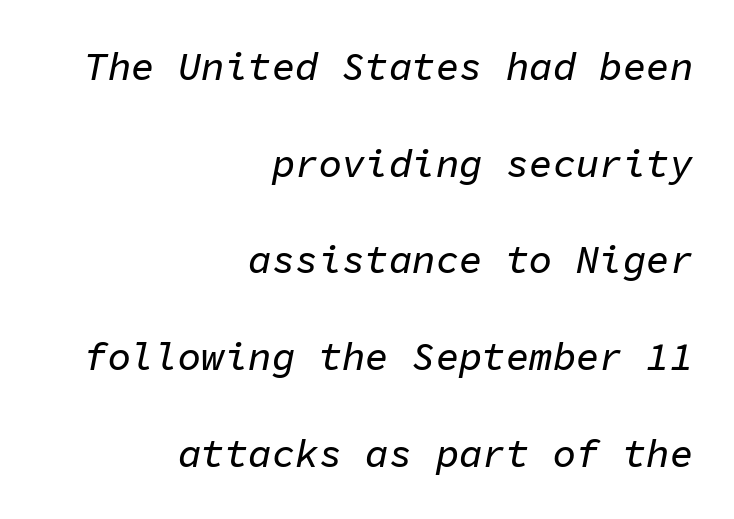
{"italic": "yes", "lean": "right", "slant_degrees": 11, "width": "normal", "stroke_contrast": "low", "x_height": "medium", "monospaced": "yes", "underline": "no", "align": "right", "line_spacing": "loose", "line_spacing_ratio": 2.48, "letter_spacing": "normal", "letter_spacing_em": 0.0, "glyph_px": 39}
